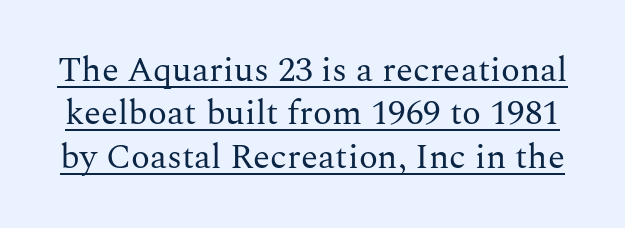
Q: Is the text bold? A: No.
Q: Is the text italic (slanted)? A: No, it is upright.
Q: Is the typeface a serif or a sans-serif typeface? A: Serif.
Q: Is the text underlined? A: Yes.
Q: Is the spacing between letters normal or unusually wide? A: Normal.
Q: Width (condensed, normal, or wide)? A: Normal.
Q: Stroke contrast? A: Medium.
Q: x-height? A: Medium.
Q: Monospaced? A: No.
